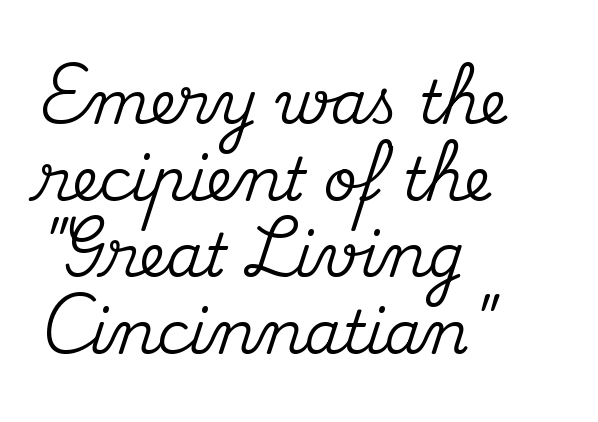
Little horizontal feet cap the strokes, marking this as serif type. Does extra space separate the letters? No, they use regular spacing. Each letter keeps its own natural width here, so spacing adapts to shape. Horizontal alignment here is leftward, the default for most running prose. Horizontal bands of white between lines are of average thickness. Words float on clear page, feet unadorned.
